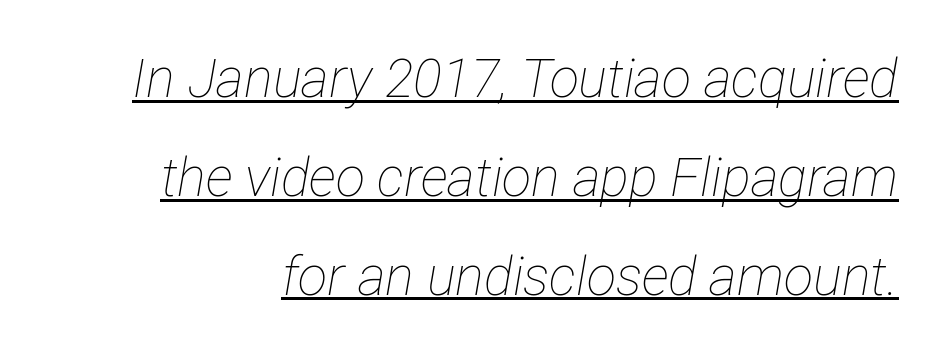
The image shows 54 px thin, condensed type, italic (leaning right); set line spacing 1.83x, normal letter spacing, underlined; low stroke contrast and a medium x-height.
